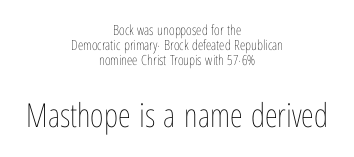
Q: Is the text bold? A: No.
Q: Is the text italic (slanted)? A: No, it is upright.
Q: Is the text underlined? A: No.
Q: How is the paragraph aligned? A: Centered.
Q: Is the spacing between letters normal or unusually wide? A: Normal.
Q: Is the spacing between lines tight, normal or loose? A: Tight.
Q: Which block of text is set in a larger size, the first (top) or the second (bottom)? A: The second (bottom) one.
Q: Width (condensed, normal, or wide)? A: Condensed.
Q: Stroke contrast? A: Low.
Q: x-height? A: Medium.
Q: Monospaced? A: No.
